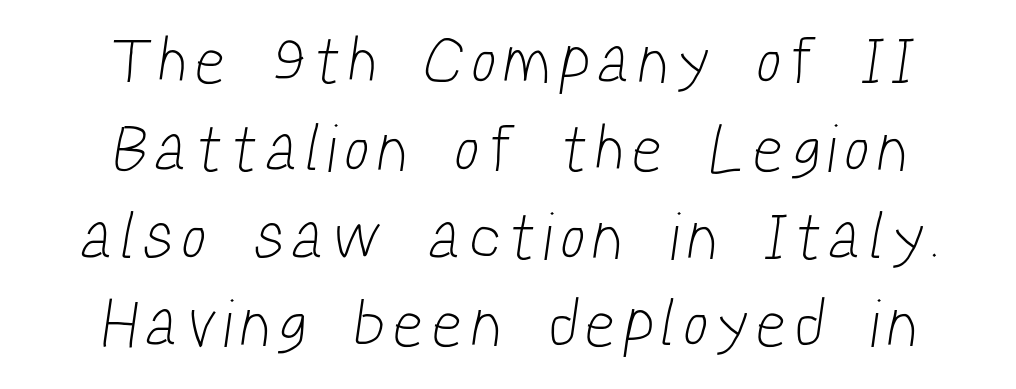
The image shows 66 px light, condensed sans-serif type; set centered, normal line spacing (1.33x), unusually wide letter spacing (+0.2 em), not underlined; low stroke contrast and a medium x-height.
